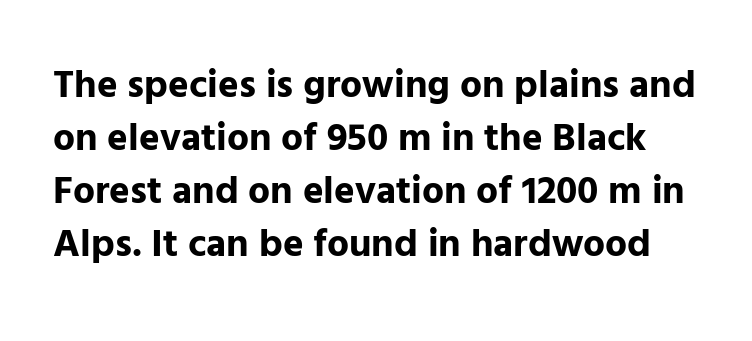
The image shows 39 px bold sans-serif type, upright; set normal line spacing (1.36x), normal letter spacing, not underlined; low stroke contrast and a medium x-height.
